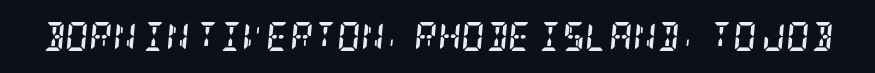
Q: Is the text bold? A: Yes.
Q: Is the text italic (slanted)? A: Yes, it leans right by about 5 degrees.
Q: Is the typeface a serif or a sans-serif typeface? A: Serif.
Q: Is the text underlined? A: No.
Q: Is the spacing between letters normal or unusually wide? A: Normal.
Q: Width (condensed, normal, or wide)? A: Condensed.
Q: Stroke contrast? A: Low.
Q: x-height? A: Large.
